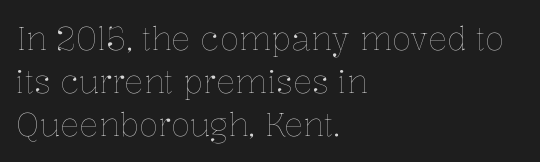
The image shows 32 px thin type, upright; set left-aligned, normal line spacing (1.34x), normal letter spacing, not underlined; low stroke contrast and a medium x-height.
